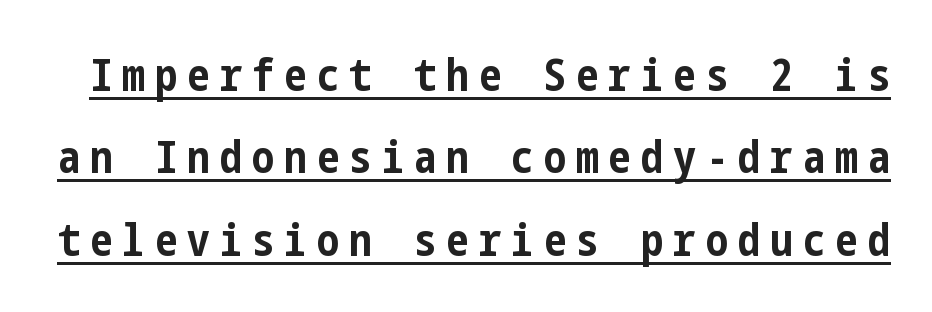
The type is letterspaced generously, with wide tracking. These lines are composed in type without serifs. This rendering features underlined lettering. The type sits square on the baseline with zero lean. Stroke thickness is high; the sample reads as a true bold.
